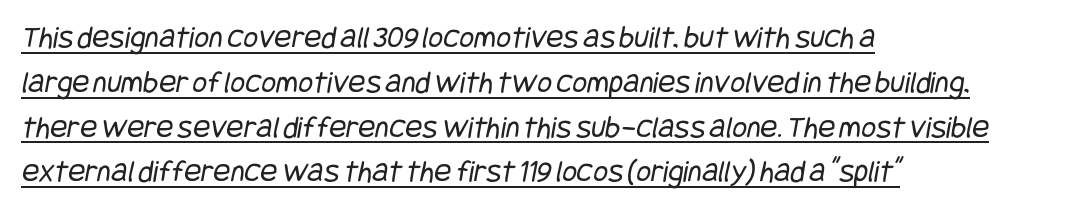
The image shows 32 px regular-weight, condensed sans-serif type; set left-aligned, normal line spacing (1.4x), normal letter spacing, underlined; low stroke contrast and a large x-height.
